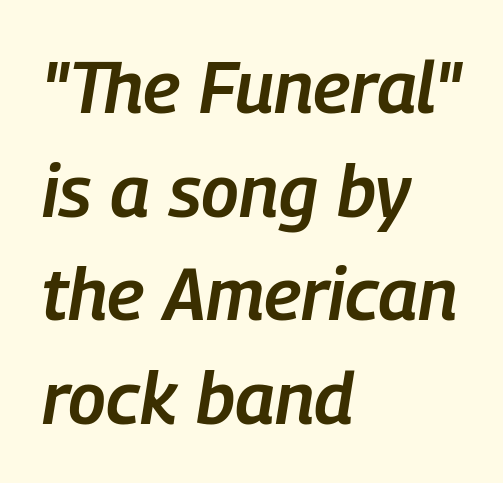
Q: Is the text bold? A: Semi-bold.
Q: Is the text italic (slanted)? A: Yes, it leans right by about 9 degrees.
Q: Is the text underlined? A: No.
Q: How is the paragraph aligned? A: Left-aligned.
Q: Is the spacing between letters normal or unusually wide? A: Normal.
Q: Is the spacing between lines tight, normal or loose? A: Normal.
Q: Width (condensed, normal, or wide)? A: Condensed.
Q: Stroke contrast? A: Low.
Q: x-height? A: Medium.
Q: Monospaced? A: No.
